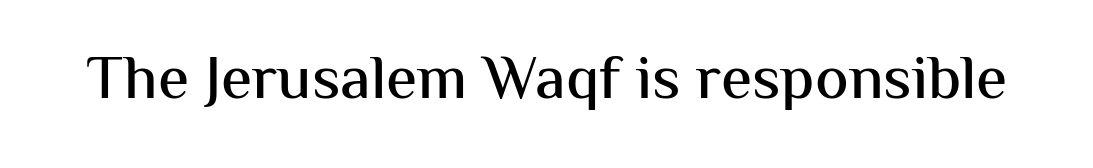
The image shows 63 px sans-serif type, upright; set normal letter spacing, not underlined; medium stroke contrast and a medium x-height.
